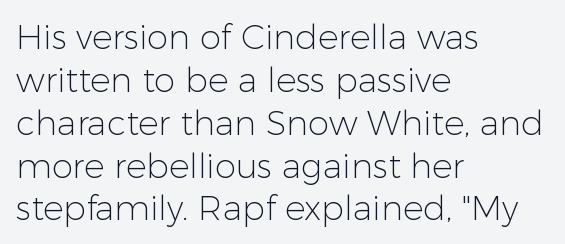
Q: Is the text bold? A: No.
Q: Is the text italic (slanted)? A: No, it is upright.
Q: Is the typeface a serif or a sans-serif typeface? A: Sans-serif.
Q: Is the text underlined? A: No.
Q: How is the paragraph aligned? A: Left-aligned.
Q: Is the spacing between letters normal or unusually wide? A: Normal.
Q: Is the spacing between lines tight, normal or loose? A: Normal.
Q: Width (condensed, normal, or wide)? A: Normal.
Q: Stroke contrast? A: Low.
Q: x-height? A: Medium.
Q: Monospaced? A: No.
